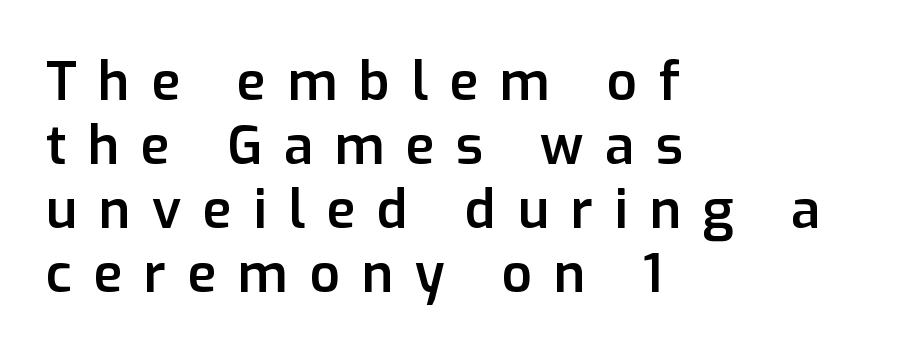
{"serif": "no", "italic": "no", "bold": "semi", "weight": "semibold", "width": "normal", "stroke_contrast": "low", "x_height": "medium", "monospaced": "no", "underline": "no", "align": "left", "line_spacing_ratio": 1.21, "letter_spacing": "wide", "letter_spacing_em": 0.41, "glyph_px": 53}
